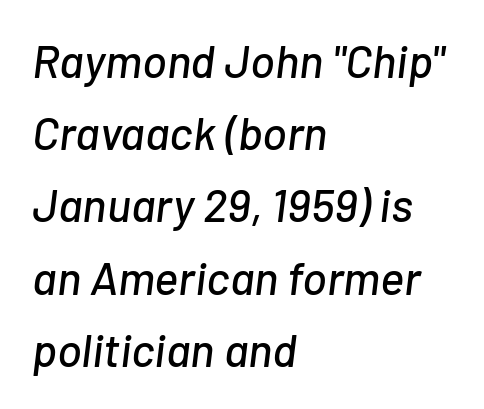
The image shows 46 px text type, italic (leaning right); set left-aligned, normal line spacing (1.57x), normal letter spacing, not underlined; low stroke contrast and a medium x-height.
